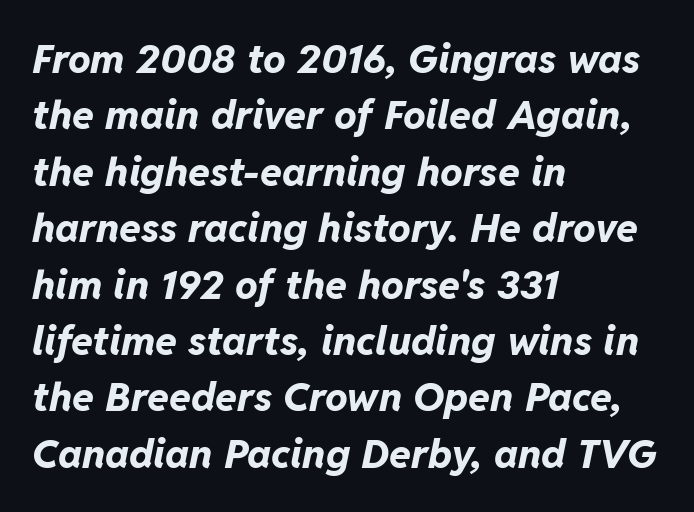
The image shows 40 px bold type, italic (leaning right); set left-aligned, normal line spacing (1.41x), normal letter spacing, not underlined; low stroke contrast and a medium x-height.
